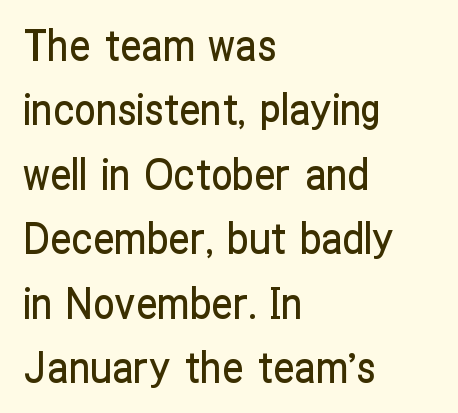
{"serif": "no", "italic": "no", "width": "condensed", "stroke_contrast": "low", "x_height": "medium", "monospaced": "no", "underline": "no", "align": "left", "line_spacing": "normal", "line_spacing_ratio": 1.5, "letter_spacing": "normal", "letter_spacing_em": 0.0, "glyph_px": 43}
